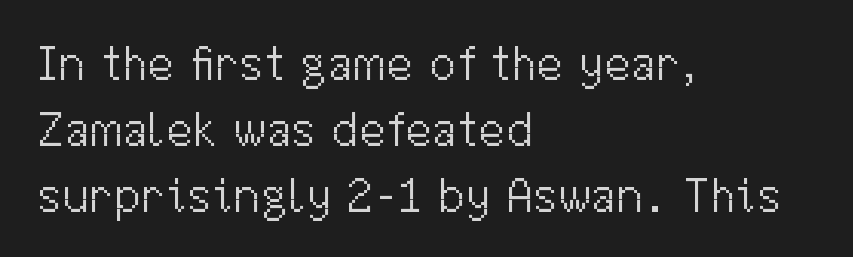
{"serif": "no", "italic": "no", "bold": "no", "weight": "light", "width": "normal", "stroke_contrast": "medium", "x_height": "medium", "monospaced": "no", "underline": "no", "align": "left", "line_spacing": "normal", "line_spacing_ratio": 1.35, "letter_spacing": "normal", "letter_spacing_em": 0.0, "glyph_px": 49}
